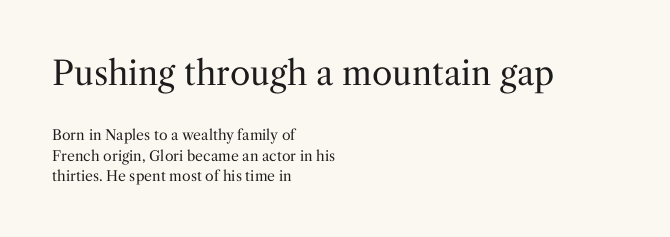
The image shows 33 px regular-weight serif type, upright; set left-aligned, normal line spacing (1.45x), normal letter spacing, not underlined; the first (top) block is 2.36x larger; medium stroke contrast and a medium x-height.
